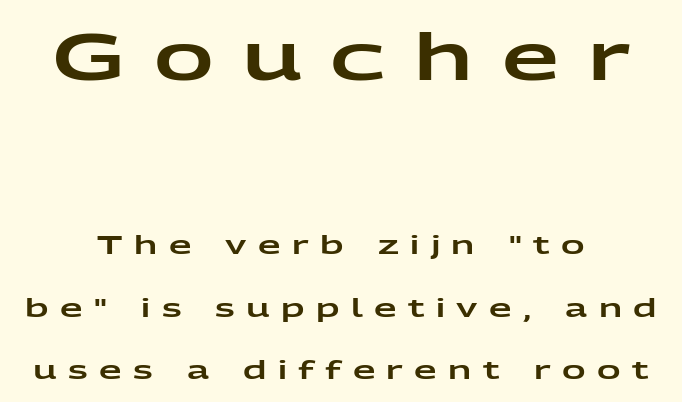
Q: Is the text italic (slanted)? A: No, it is upright.
Q: Is the typeface a serif or a sans-serif typeface? A: Sans-serif.
Q: Is the text underlined? A: No.
Q: How is the paragraph aligned? A: Centered.
Q: Is the spacing between letters normal or unusually wide? A: Unusually wide.
Q: Is the spacing between lines tight, normal or loose? A: Loose.
Q: Which block of text is set in a larger size, the first (top) or the second (bottom)? A: The first (top) one.
Q: Width (condensed, normal, or wide)? A: Wide.
Q: Stroke contrast? A: Low.
Q: x-height? A: Medium.
Q: Monospaced? A: No.
